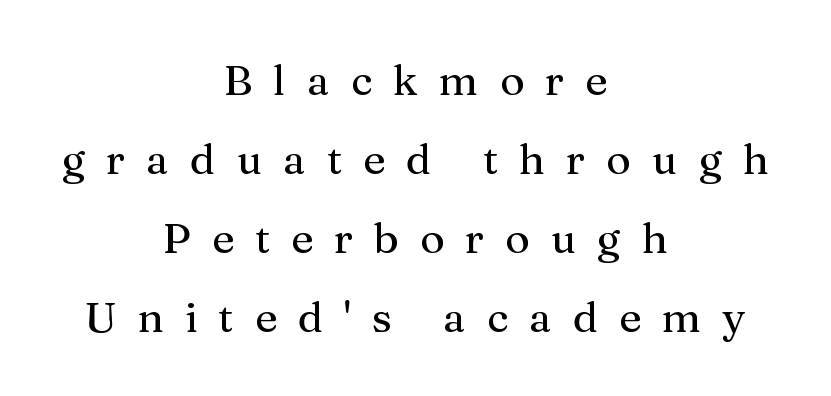
Q: Is the text italic (slanted)? A: No, it is upright.
Q: Is the typeface a serif or a sans-serif typeface? A: Serif.
Q: Is the text underlined? A: No.
Q: How is the paragraph aligned? A: Centered.
Q: Is the spacing between letters normal or unusually wide? A: Unusually wide.
Q: Width (condensed, normal, or wide)? A: Normal.
Q: Stroke contrast? A: Medium.
Q: x-height? A: Medium.
Q: Monospaced? A: No.
